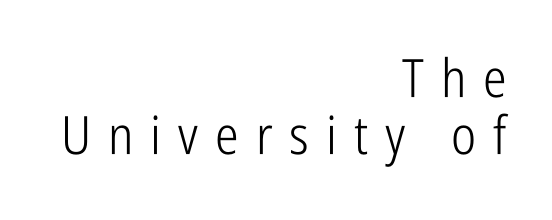
Q: Is the text bold? A: No.
Q: Is the text italic (slanted)? A: No, it is upright.
Q: Is the typeface a serif or a sans-serif typeface? A: Sans-serif.
Q: Is the text underlined? A: No.
Q: How is the paragraph aligned? A: Right-aligned.
Q: Is the spacing between letters normal or unusually wide? A: Unusually wide.
Q: Is the spacing between lines tight, normal or loose? A: Tight.
Q: Width (condensed, normal, or wide)? A: Condensed.
Q: Stroke contrast? A: Low.
Q: x-height? A: Medium.
Q: Monospaced? A: No.
